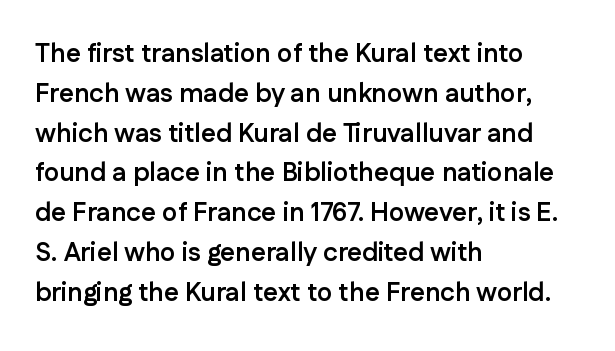
The image shows 26 px bold type, upright; set left-aligned, normal line spacing (1.53x), normal letter spacing, not underlined.
